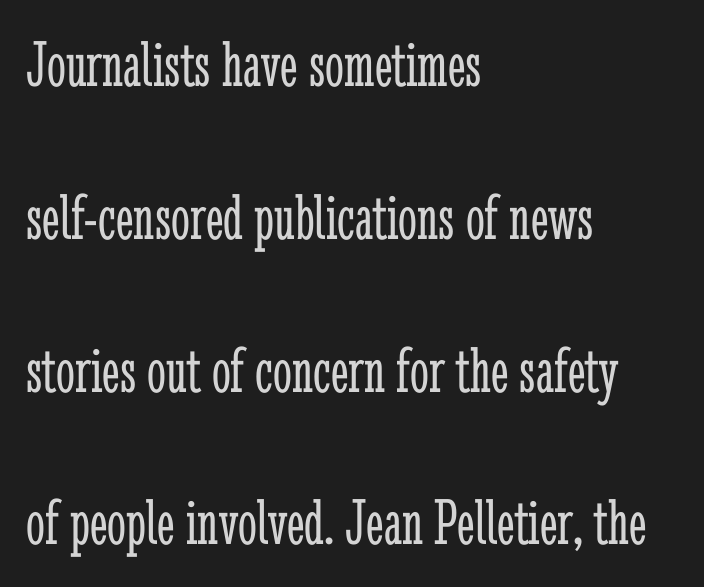
The image shows 67 px light, condensed serif type, upright; set left-aligned, loose line spacing (2.28x), normal letter spacing, not underlined; low stroke contrast and a medium x-height.
